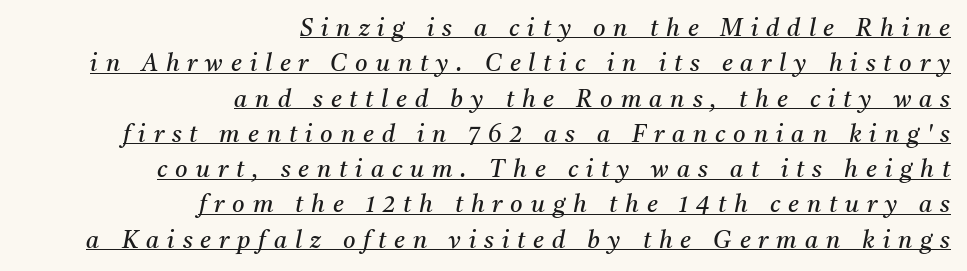
Q: Is the text bold? A: No.
Q: Is the text italic (slanted)? A: Yes, it leans right by about 11 degrees.
Q: Is the text underlined? A: Yes.
Q: How is the paragraph aligned? A: Right-aligned.
Q: Is the spacing between letters normal or unusually wide? A: Unusually wide.
Q: Is the spacing between lines tight, normal or loose? A: Normal.
